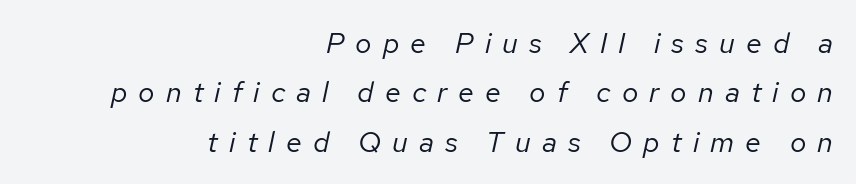
Has an underline been added? It has not. Regarding leading, the lines here are spaced in the standard way. Looks like regular typesetting: each glyph gets only the width it needs. The text carries the slant typical of an italic or oblique font. Here the glyphs are tracked loosely, breaking word shapes into spaced letters. This sample is right-justified, so line beginnings fall wherever the words allow.
